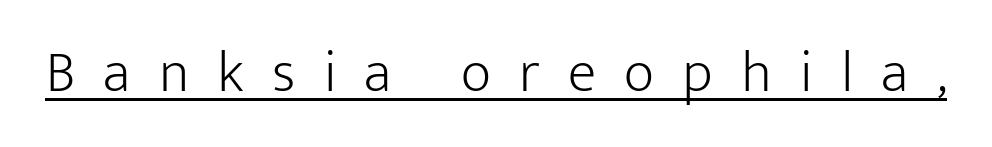
Q: Is the text bold? A: No.
Q: Is the text italic (slanted)? A: No, it is upright.
Q: Is the typeface a serif or a sans-serif typeface? A: Sans-serif.
Q: Is the text underlined? A: Yes.
Q: Is the spacing between letters normal or unusually wide? A: Unusually wide.
Q: Width (condensed, normal, or wide)? A: Normal.
Q: Stroke contrast? A: Low.
Q: x-height? A: Medium.
Q: Monospaced? A: No.
